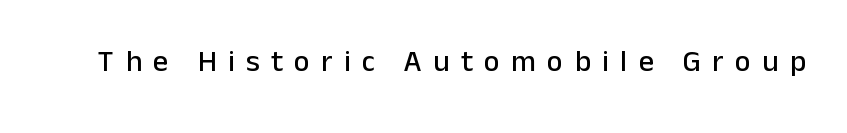
Q: Is the text italic (slanted)? A: No, it is upright.
Q: Is the typeface a serif or a sans-serif typeface? A: Sans-serif.
Q: Is the text underlined? A: No.
Q: Is the spacing between letters normal or unusually wide? A: Unusually wide.
Q: Width (condensed, normal, or wide)? A: Normal.
Q: Stroke contrast? A: Low.
Q: x-height? A: Medium.
Q: Monospaced? A: No.
